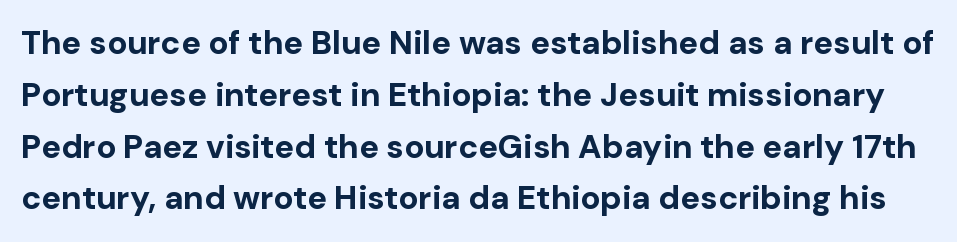
Note: no serifs on the glyphs. Regarding leading, the lines here are spaced in the standard way. The passage shown is not underscored anywhere. Do the characters align in a grid? No, the font is proportional.
